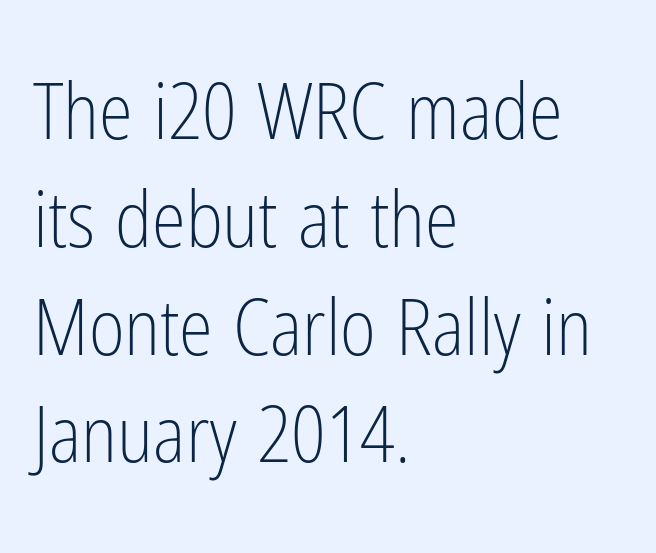
Horizontally, the lines are justified to the leading edge only. These glyphs show unthickened strokes, regular width or finer. Compared with typical paragraphs, the rows here are spaced about the same. The letters stand straight up with perfectly vertical stems. The horizontal fit of the characters is conventional and even. The gap between lines stays unmarked.
